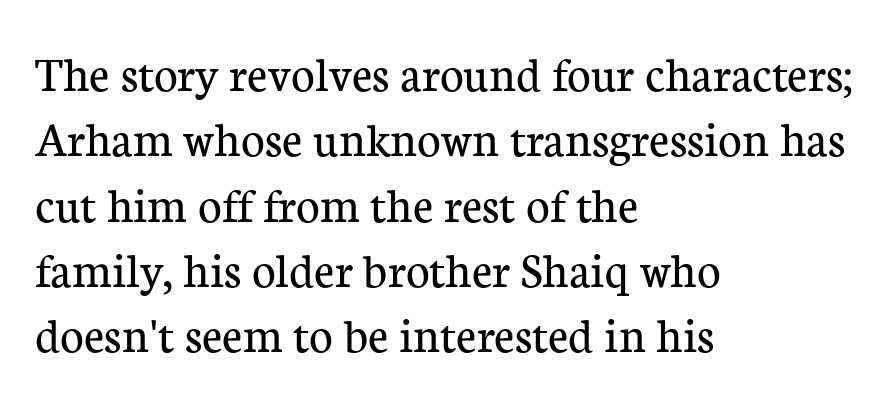
The image shows 51 px regular-weight serif type, upright; set left-aligned, normal line spacing (1.28x), normal letter spacing, not underlined; low stroke contrast and a medium x-height.
